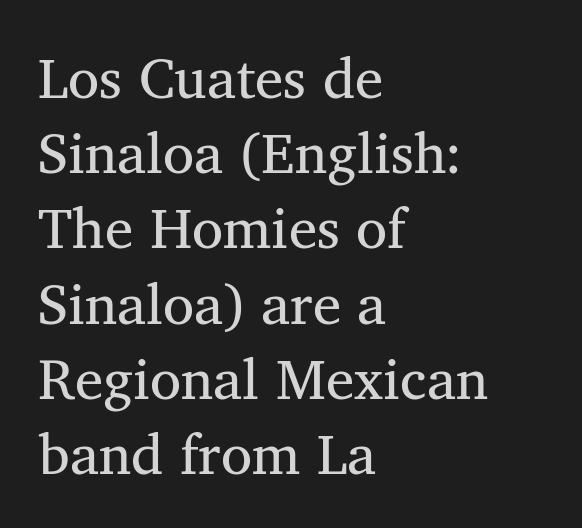
{"serif": "yes", "italic": "no", "bold": "no", "weight": "regular", "width": "normal", "stroke_contrast": "medium", "x_height": "medium", "monospaced": "no", "underline": "no", "align": "left", "line_spacing": "normal", "line_spacing_ratio": 1.32, "letter_spacing": "normal", "letter_spacing_em": 0.0, "glyph_px": 57}
